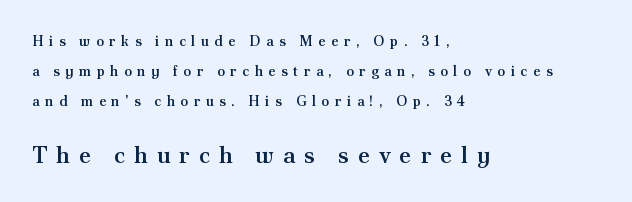
Compare the two chunks: the lower has the greater cap height. On the weight axis this lands at semibold, roughly 600. The space between consecutive lines is lavish. Letter spacing: wide.
